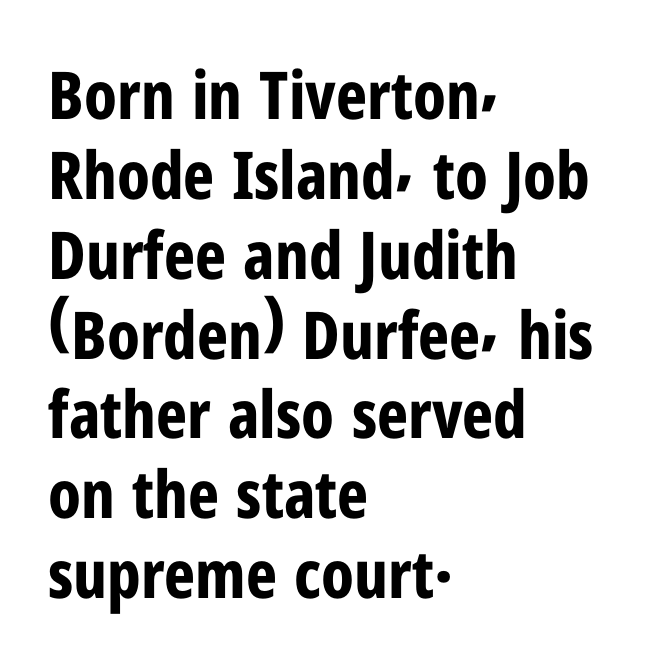
Q: Is the text bold? A: Yes.
Q: Is the text italic (slanted)? A: No, it is upright.
Q: Is the typeface a serif or a sans-serif typeface? A: Sans-serif.
Q: Is the text underlined? A: No.
Q: How is the paragraph aligned? A: Left-aligned.
Q: Is the spacing between letters normal or unusually wide? A: Normal.
Q: Width (condensed, normal, or wide)? A: Condensed.
Q: Stroke contrast? A: Low.
Q: x-height? A: Medium.
Q: Monospaced? A: No.
